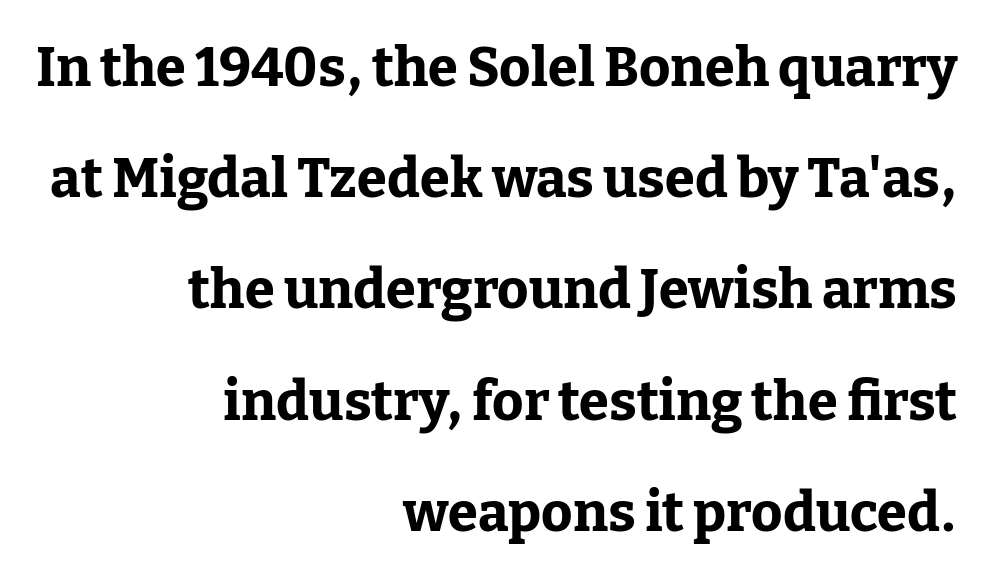
Q: Is the text bold? A: Yes.
Q: Is the text italic (slanted)? A: No, it is upright.
Q: Is the typeface a serif or a sans-serif typeface? A: Serif.
Q: Is the text underlined? A: No.
Q: How is the paragraph aligned? A: Right-aligned.
Q: Is the spacing between letters normal or unusually wide? A: Normal.
Q: Is the spacing between lines tight, normal or loose? A: Loose.
Q: Width (condensed, normal, or wide)? A: Normal.
Q: Stroke contrast? A: Low.
Q: x-height? A: Medium.
Q: Monospaced? A: No.
